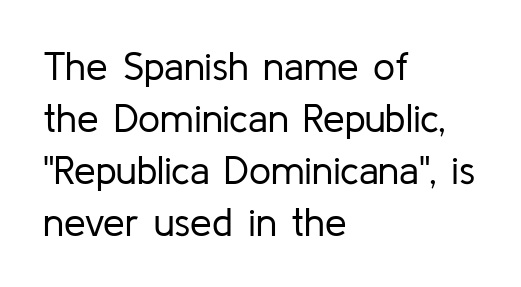
The image shows 39 px regular-weight sans-serif type, upright; set left-aligned, normal line spacing (1.33x), normal letter spacing, not underlined; low stroke contrast and a medium x-height.
